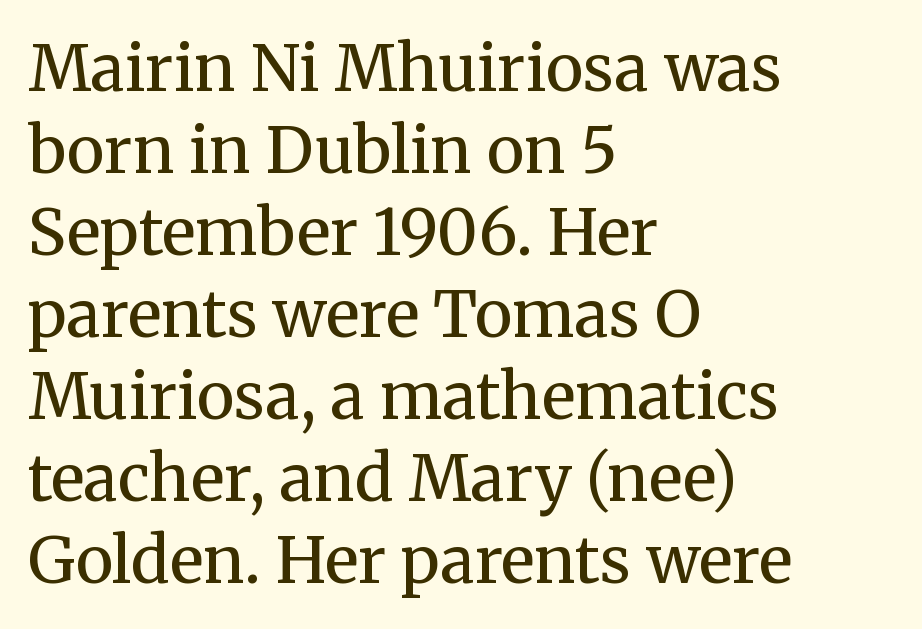
The lettering stays uniformly vertical, giving the passage a roman look. Do the characters align in a grid? No, the font is proportional. Underline: absent. Horizontal bands of white between lines are of average thickness. Visually the block forms a straight wall on the left and a jagged coastline on the right. A typesetter would label this face a serif.
